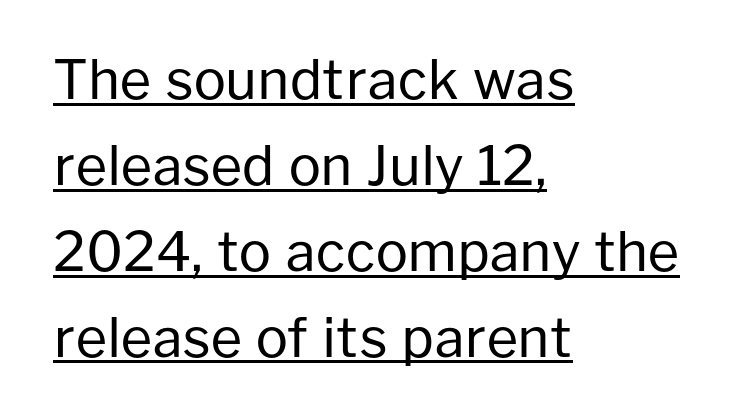
Here the designer chose a conventional face with non-uniform glyph widths. Standard letterfit; no display-style spreading of the glyphs. Upright lettering throughout. The weight would be labelled regular, book, light, or lighter still. A baseline rule has been typeset under these characters. Interline gaps are of average width in this sample.
